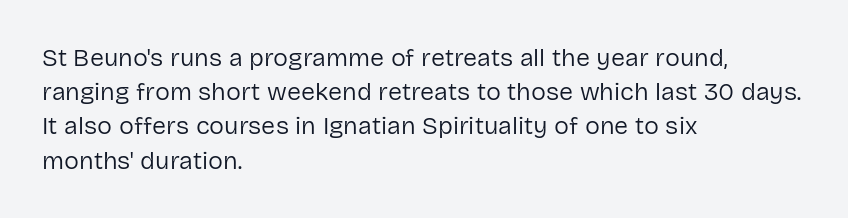
Q: Is the text bold? A: No.
Q: Is the text italic (slanted)? A: No, it is upright.
Q: Is the text underlined? A: No.
Q: How is the paragraph aligned? A: Left-aligned.
Q: Is the spacing between letters normal or unusually wide? A: Normal.
Q: Is the spacing between lines tight, normal or loose? A: Normal.
